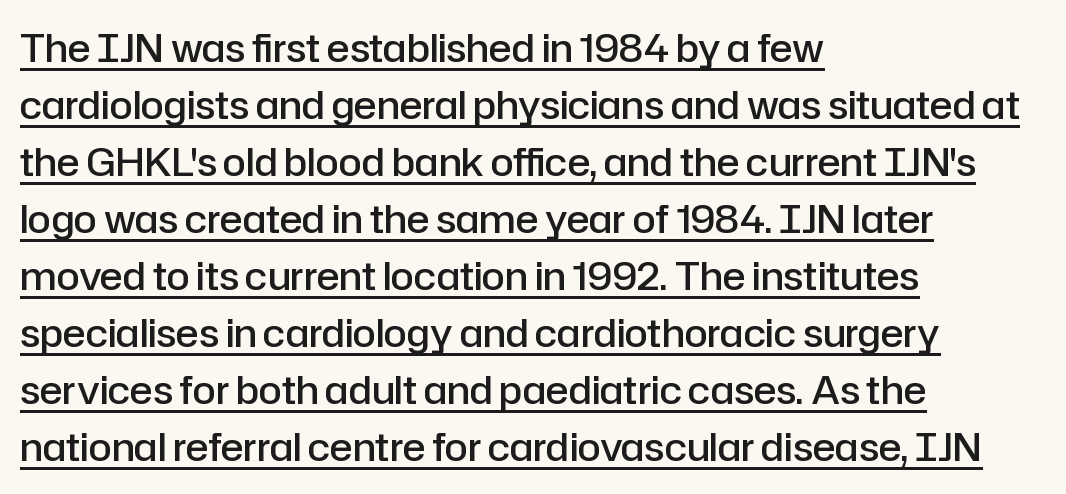
The image shows 38 px semibold sans-serif type, upright; set left-aligned, normal line spacing (1.5x), normal letter spacing, underlined; low stroke contrast and a medium x-height.
